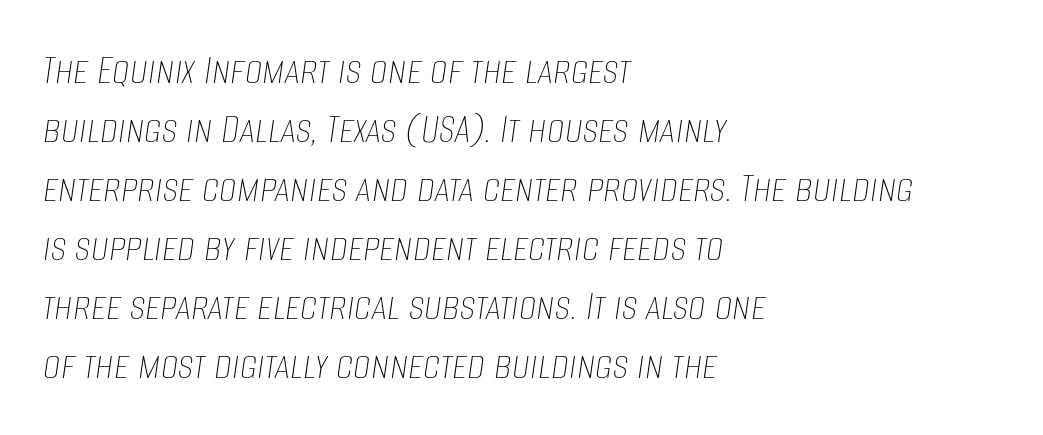
{"italic": "yes", "lean": "right", "slant_degrees": 8, "bold": "no", "weight": "thin", "width": "condensed", "stroke_contrast": "low", "x_height": "large", "monospaced": "no", "underline": "no", "align": "left", "line_spacing": "normal", "line_spacing_ratio": 1.34, "letter_spacing": "normal", "letter_spacing_em": 0.0, "glyph_px": 44}
